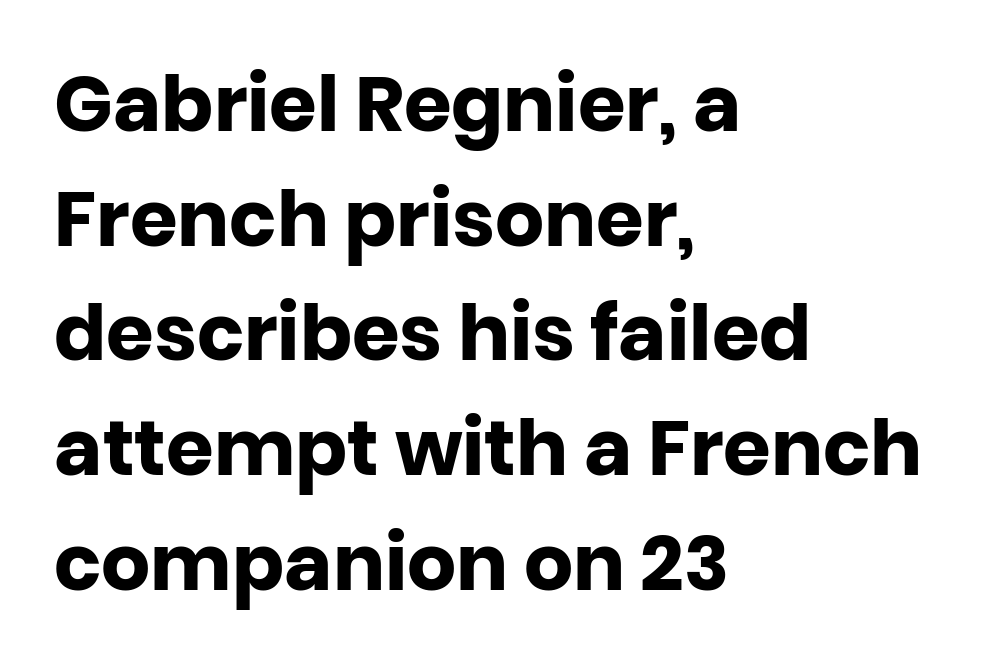
Q: Is the text bold? A: Yes.
Q: Is the text italic (slanted)? A: No, it is upright.
Q: Is the typeface a serif or a sans-serif typeface? A: Sans-serif.
Q: Is the text underlined? A: No.
Q: How is the paragraph aligned? A: Left-aligned.
Q: Is the spacing between letters normal or unusually wide? A: Normal.
Q: Is the spacing between lines tight, normal or loose? A: Normal.
Q: Width (condensed, normal, or wide)? A: Normal.
Q: Stroke contrast? A: Low.
Q: x-height? A: Large.
Q: Monospaced? A: No.
